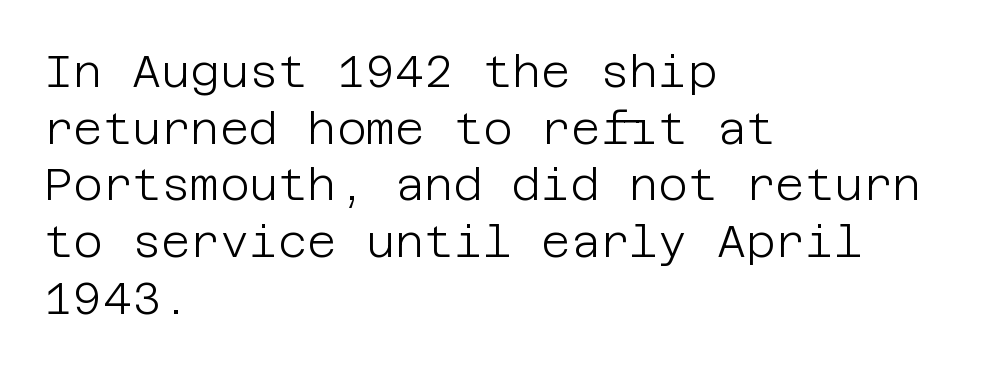
Q: Is the text bold? A: No.
Q: Is the text italic (slanted)? A: No, it is upright.
Q: Is the typeface a serif or a sans-serif typeface? A: Sans-serif.
Q: Is the text underlined? A: No.
Q: How is the paragraph aligned? A: Left-aligned.
Q: Is the spacing between letters normal or unusually wide? A: Normal.
Q: Is the spacing between lines tight, normal or loose? A: Normal.
Q: Width (condensed, normal, or wide)? A: Normal.
Q: Stroke contrast? A: Low.
Q: x-height? A: Large.
